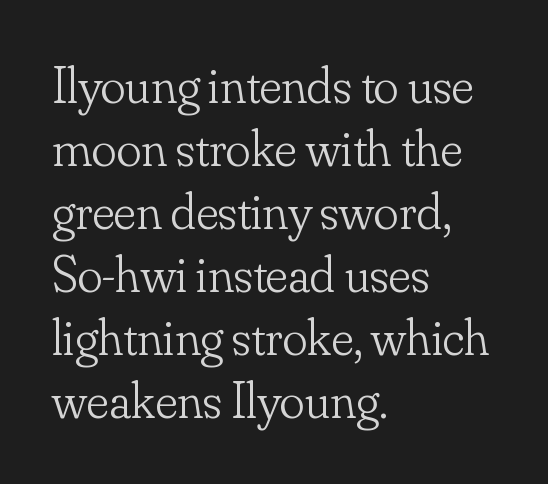
The image shows 52 px light serif type, upright; set left-aligned, line spacing 1.21x, normal letter spacing, not underlined; low stroke contrast and a small x-height.
